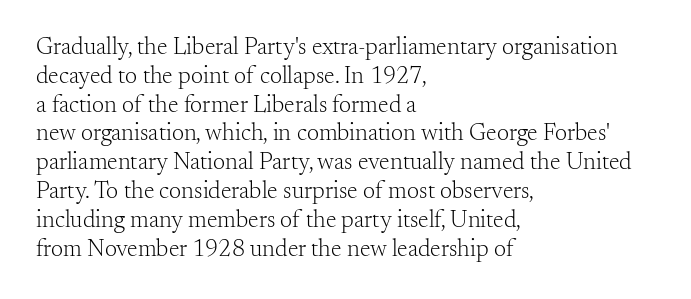
{"italic": "no", "bold": "no", "underline": "no", "align": "left", "line_spacing_ratio": 1.2, "letter_spacing": "normal", "letter_spacing_em": 0.0, "glyph_px": 24}
